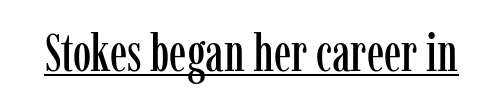
{"serif": "yes", "italic": "no", "width": "condensed", "stroke_contrast": "low", "x_height": "medium", "monospaced": "no", "underline": "yes", "letter_spacing": "normal", "letter_spacing_em": 0.0, "glyph_px": 52}
